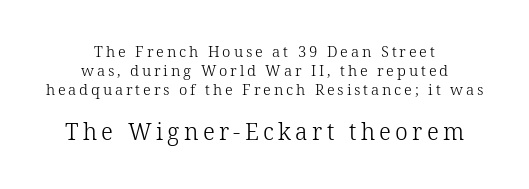
Alignment: centered. A normal amount of white space separates one row of letters from the next. Which of the two is more prominent by size? The second, at the bottom. Is there any slant? The stems are plumb. Weight: in the light-to-regular range.
